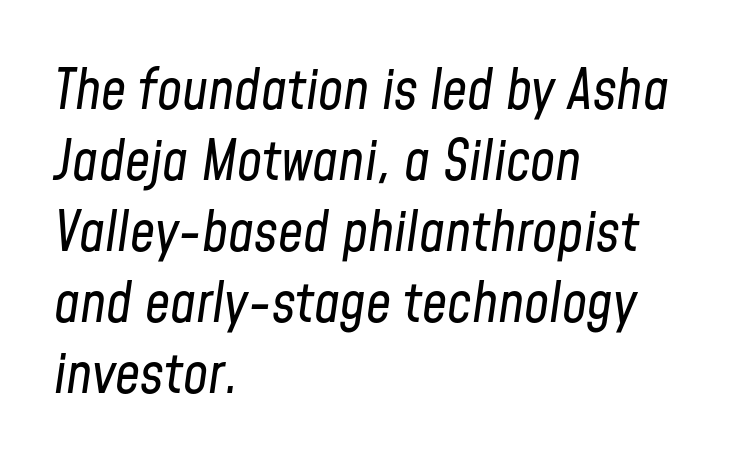
{"italic": "yes", "lean": "right", "slant_degrees": 8, "bold": "no", "weight": "regular", "width": "condensed", "stroke_contrast": "low", "x_height": "medium", "monospaced": "no", "underline": "no", "align": "left", "line_spacing": "normal", "line_spacing_ratio": 1.27, "letter_spacing": "normal", "letter_spacing_em": 0.0, "glyph_px": 56}
